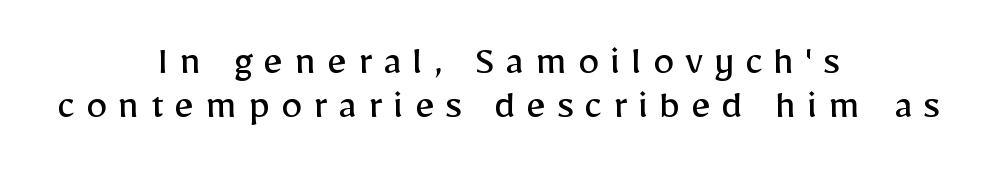
The image shows 43 px regular-weight sans-serif type, upright; set centered, tight line spacing (1.02x), unusually wide letter spacing (+0.25 em), not underlined; low stroke contrast and a medium x-height.
